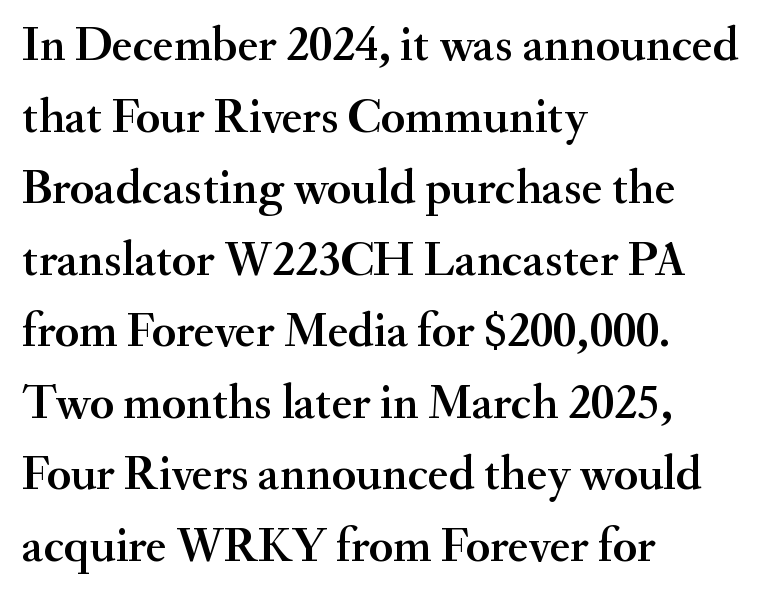
Tall strokes in this sample are plumb rather than angled. A bare baseline throughout the passage. These lines are composed in type with serifs. Each letter keeps its own natural width here, so spacing adapts to shape. The setting favours the left margin, as ordinary paragraphs usually do.
